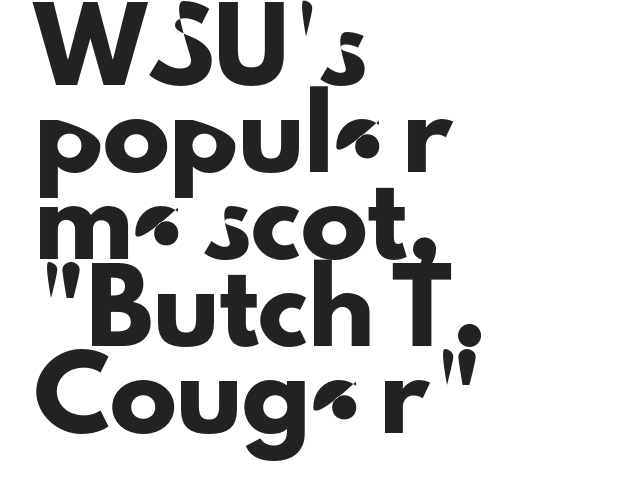
The image shows 67 px sans-serif type, upright; set left-aligned, normal line spacing (1.3x), normal letter spacing, not underlined; low stroke contrast and a small x-height.
